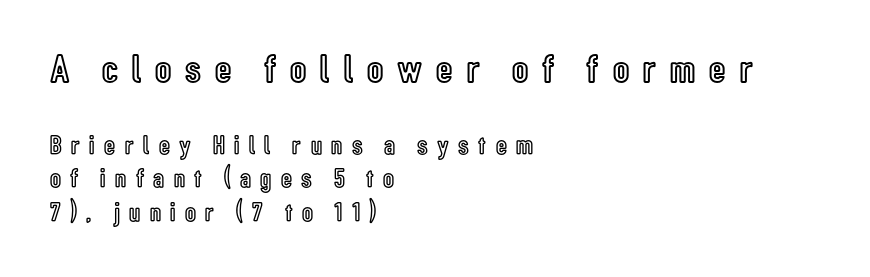
If you drew a line through each stem, it would be perfectly vertical. The rendering uses natural spacing where letterforms have individual widths. The letters are spread apart with noticeably loose tracking. The passage is arranged the way most books set body copy — flush left. Check under the words: just untouched page.
